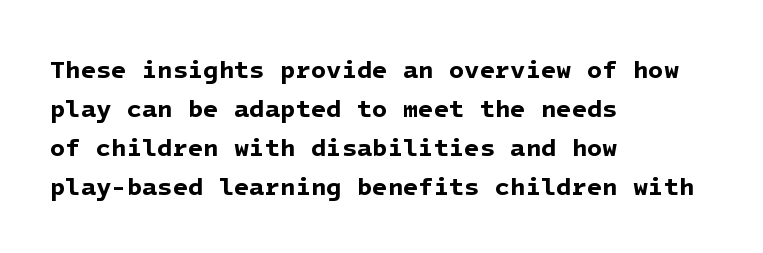
{"bold": "yes", "underline": "no", "align": "left", "line_spacing": "normal", "line_spacing_ratio": 1.56, "letter_spacing": "normal", "letter_spacing_em": 0.0, "glyph_px": 25}
